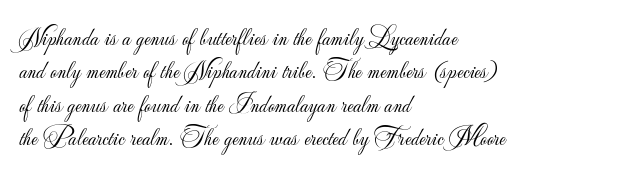
{"bold": "no", "underline": "no", "align": "left", "line_spacing": "normal", "line_spacing_ratio": 1.28, "letter_spacing": "normal", "letter_spacing_em": 0.0, "glyph_px": 26}
